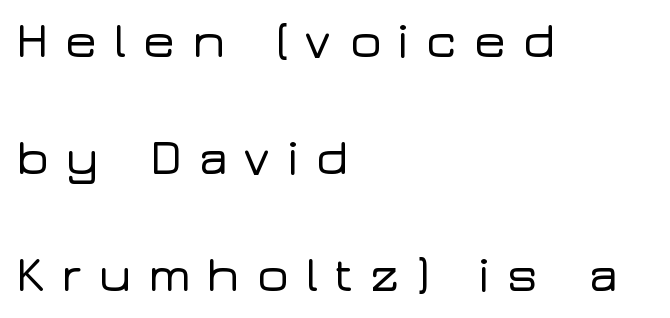
{"serif": "no", "italic": "no", "width": "wide", "stroke_contrast": "low", "x_height": "medium", "monospaced": "no", "underline": "no", "align": "left", "line_spacing": "loose", "line_spacing_ratio": 2.34, "letter_spacing": "wide", "letter_spacing_em": 0.3, "glyph_px": 50}
